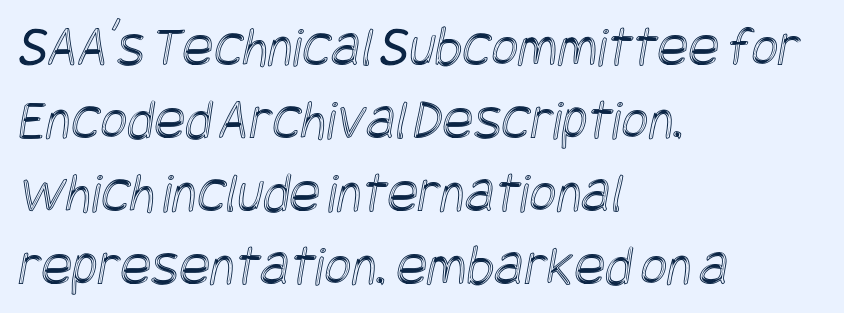
The image shows 58 px condensed type; set left-aligned, normal line spacing (1.26x), normal letter spacing, not underlined; a large x-height.
